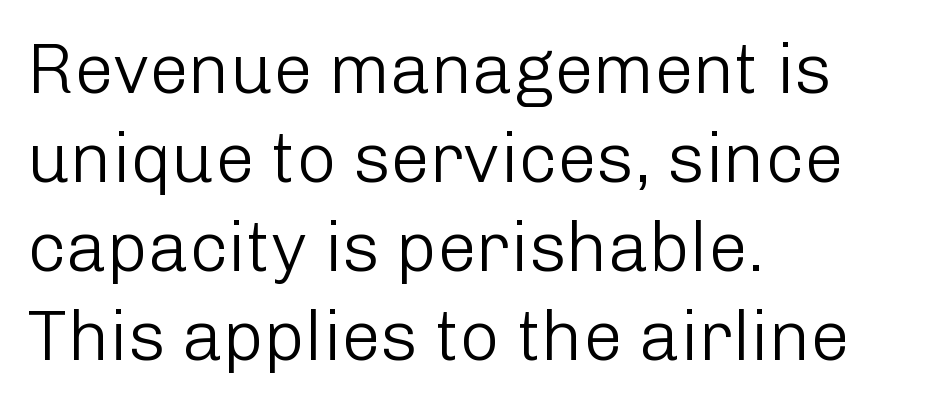
Each row of text sits above clean, open space. Is this a sans? Yes — the strokes have no serifs. Casual observation: everything's shoved over to the left. Looks like regular typesetting: each glyph gets only the width it needs. Notice how descenders clear the ascenders below comfortably — that's standard leading.
